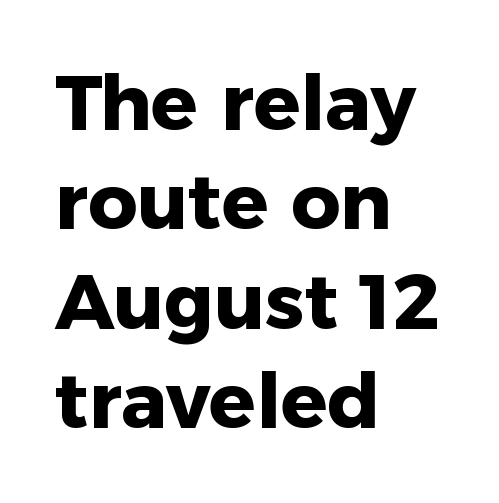
{"serif": "no", "italic": "no", "bold": "yes", "weight": "heavy", "width": "normal", "stroke_contrast": "low", "x_height": "medium", "monospaced": "no", "underline": "no", "align": "left", "line_spacing": "normal", "line_spacing_ratio": 1.29, "letter_spacing": "normal", "letter_spacing_em": 0.0, "glyph_px": 77}
